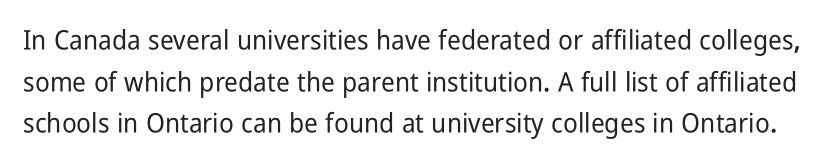
The lettering holds an erect, upright posture throughout. The string is rendered with underlining switched off. The passage shown has conventional tracking throughout. The passage shown stacks its lines at a standard gap.
